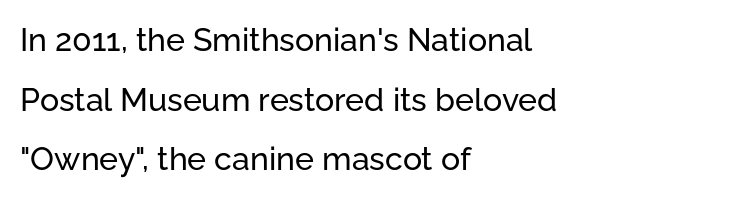
{"serif": "no", "italic": "no", "width": "normal", "stroke_contrast": "low", "x_height": "medium", "monospaced": "no", "underline": "no", "align": "left", "line_spacing_ratio": 1.86, "letter_spacing": "normal", "letter_spacing_em": 0.0, "glyph_px": 32}
